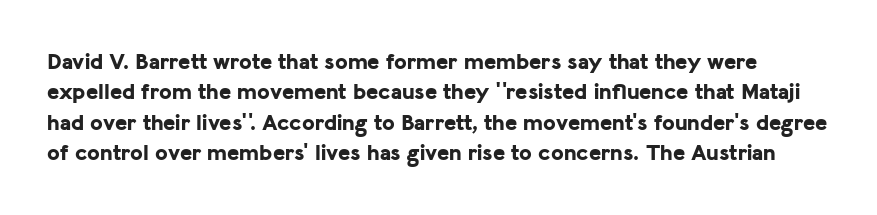
Q: Is the text bold? A: Yes.
Q: Is the text italic (slanted)? A: No, it is upright.
Q: Is the text underlined? A: No.
Q: Is the spacing between letters normal or unusually wide? A: Normal.
Q: Is the spacing between lines tight, normal or loose? A: Normal.
